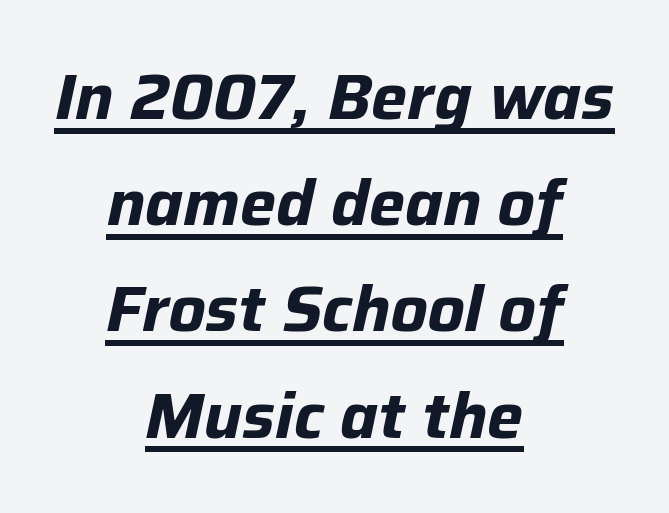
{"italic": "yes", "lean": "right", "slant_degrees": 12, "bold": "yes", "weight": "bold", "width": "normal", "stroke_contrast": "low", "x_height": "medium", "monospaced": "no", "underline": "yes", "align": "center", "line_spacing": "normal", "line_spacing_ratio": 1.66, "letter_spacing": "normal", "letter_spacing_em": 0.0, "glyph_px": 64}
